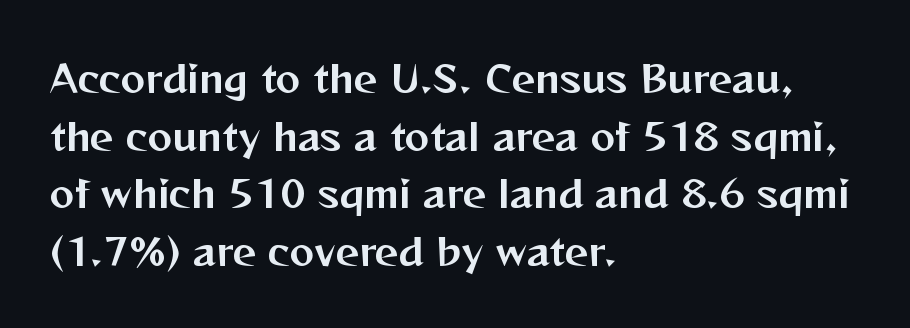
Q: Is the text italic (slanted)? A: No, it is upright.
Q: Is the typeface a serif or a sans-serif typeface? A: Sans-serif.
Q: Is the text underlined? A: No.
Q: How is the paragraph aligned? A: Left-aligned.
Q: Is the spacing between letters normal or unusually wide? A: Normal.
Q: Is the spacing between lines tight, normal or loose? A: Normal.
Q: Width (condensed, normal, or wide)? A: Normal.
Q: Stroke contrast? A: Medium.
Q: x-height? A: Medium.
Q: Monospaced? A: No.
